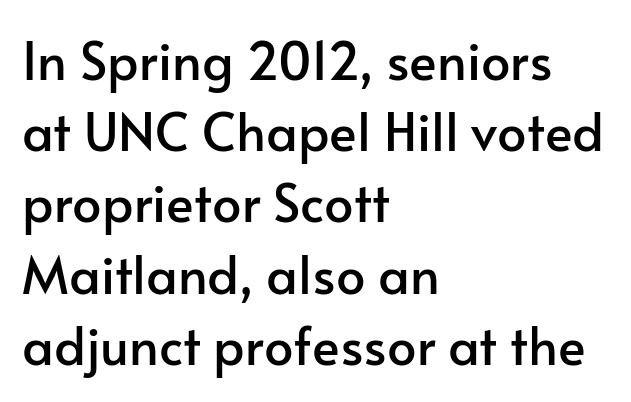
A clean baseline with only descenders dipping below it. This sample keeps an unexceptional amount of space between lines. Alignment: flush left. Observe the absence of serifs on each vertical stroke in this sample. Compared with typical body copy, the letter spacing here is the same.
